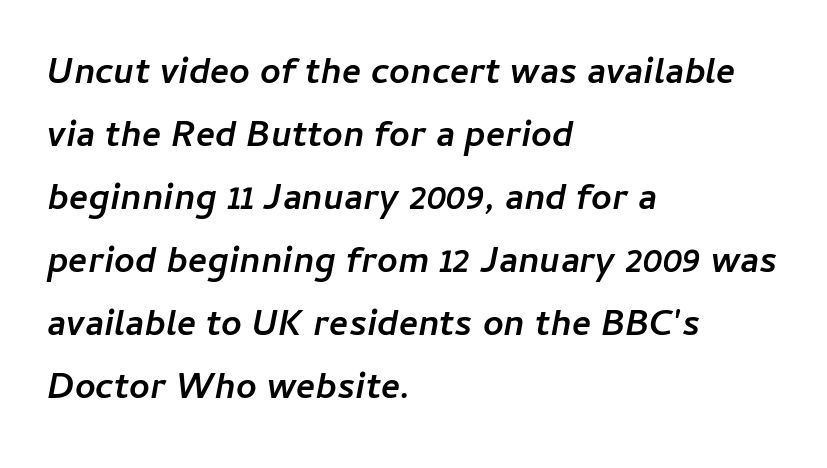
Q: Is the text bold? A: Yes.
Q: Is the text italic (slanted)? A: Yes, it leans right by about 11 degrees.
Q: Is the text underlined? A: No.
Q: How is the paragraph aligned? A: Left-aligned.
Q: Is the spacing between letters normal or unusually wide? A: Normal.
Q: Width (condensed, normal, or wide)? A: Normal.
Q: Stroke contrast? A: Low.
Q: x-height? A: Medium.
Q: Monospaced? A: No.
